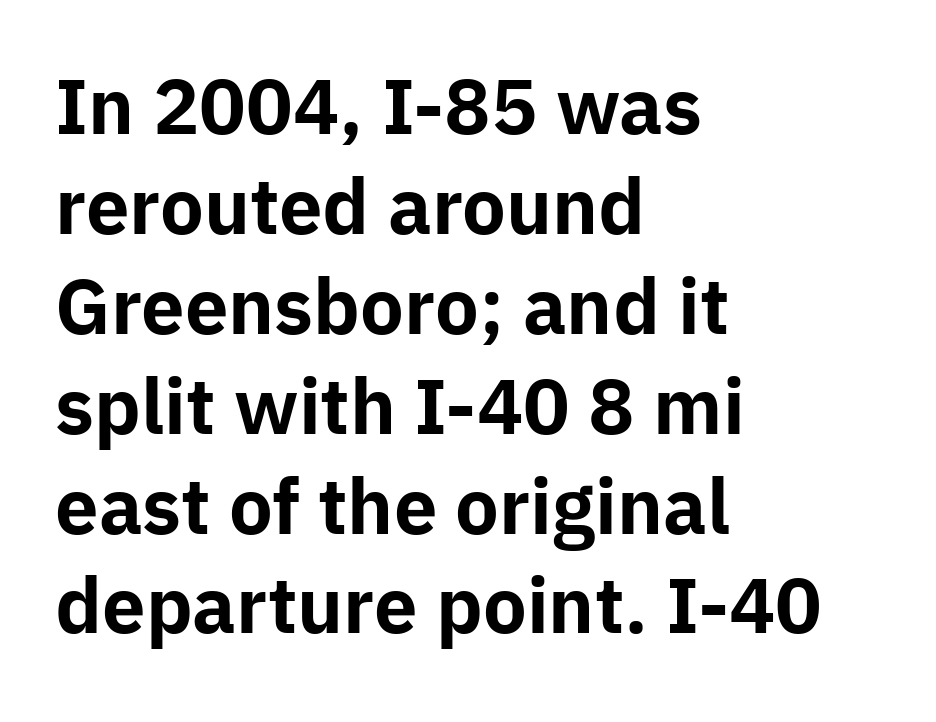
{"serif": "no", "italic": "no", "bold": "yes", "weight": "bold", "width": "normal", "stroke_contrast": "low", "x_height": "medium", "monospaced": "no", "underline": "no", "align": "left", "line_spacing": "normal", "line_spacing_ratio": 1.35, "letter_spacing": "normal", "letter_spacing_em": 0.0, "glyph_px": 74}
